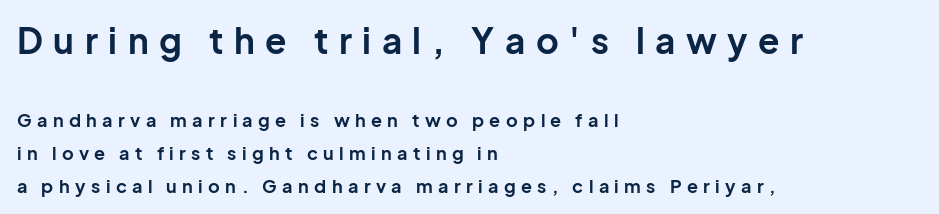
Q: Is the text bold? A: Yes.
Q: Is the text italic (slanted)? A: No, it is upright.
Q: Is the typeface a serif or a sans-serif typeface? A: Sans-serif.
Q: Is the text underlined? A: No.
Q: How is the paragraph aligned? A: Left-aligned.
Q: Is the spacing between letters normal or unusually wide? A: Unusually wide.
Q: Which block of text is set in a larger size, the first (top) or the second (bottom)? A: The first (top) one.
Q: Width (condensed, normal, or wide)? A: Normal.
Q: Stroke contrast? A: Low.
Q: x-height? A: Medium.
Q: Monospaced? A: No.
